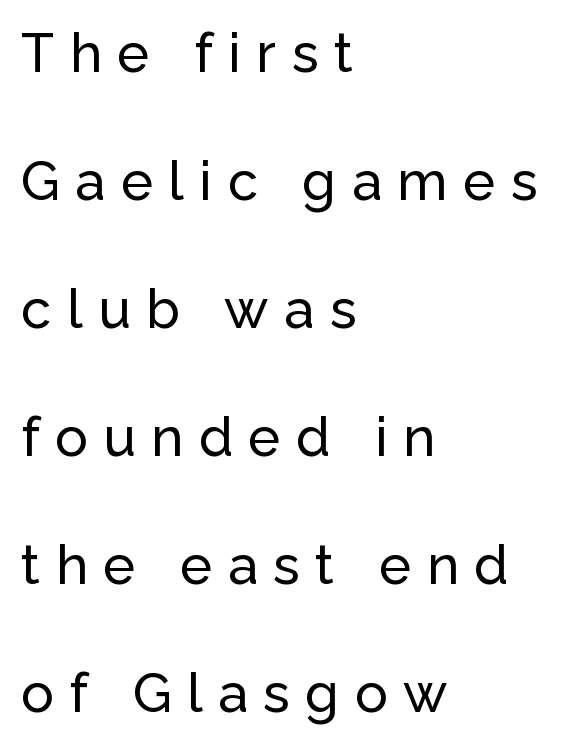
Q: Is the text italic (slanted)? A: No, it is upright.
Q: Is the typeface a serif or a sans-serif typeface? A: Sans-serif.
Q: Is the text underlined? A: No.
Q: How is the paragraph aligned? A: Left-aligned.
Q: Is the spacing between letters normal or unusually wide? A: Unusually wide.
Q: Is the spacing between lines tight, normal or loose? A: Loose.
Q: Width (condensed, normal, or wide)? A: Normal.
Q: Stroke contrast? A: Low.
Q: x-height? A: Medium.
Q: Monospaced? A: No.
